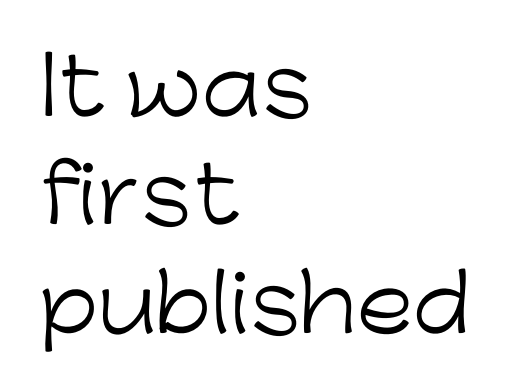
The image shows 78 px light sans-serif type, upright; set left-aligned, normal line spacing (1.39x), normal letter spacing, not underlined; low stroke contrast and a medium x-height.
